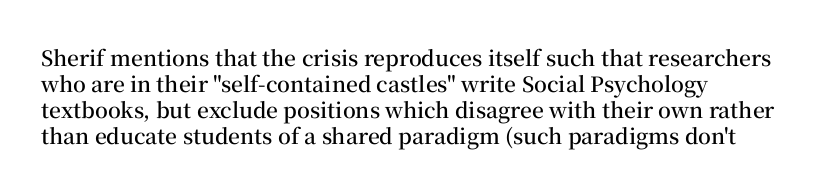
Q: Is the text bold? A: Semi-bold.
Q: Is the text italic (slanted)? A: No, it is upright.
Q: Is the text underlined? A: No.
Q: Is the spacing between letters normal or unusually wide? A: Normal.
